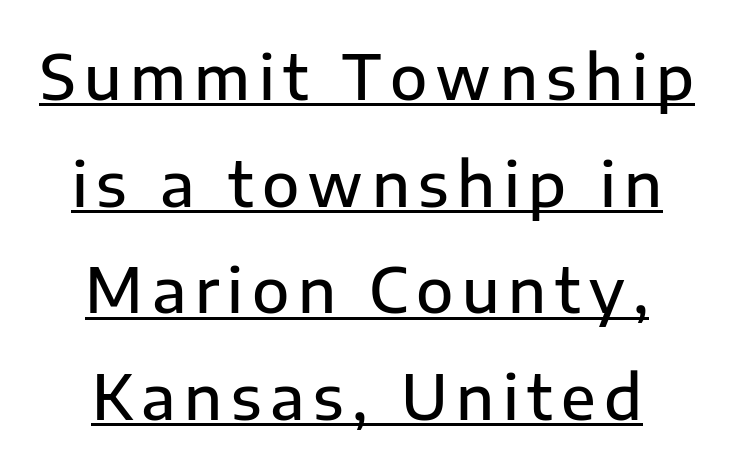
Q: Is the text bold? A: Semi-bold.
Q: Is the text italic (slanted)? A: No, it is upright.
Q: Is the typeface a serif or a sans-serif typeface? A: Sans-serif.
Q: Is the text underlined? A: Yes.
Q: Width (condensed, normal, or wide)? A: Normal.
Q: Stroke contrast? A: Low.
Q: x-height? A: Medium.
Q: Monospaced? A: No.
